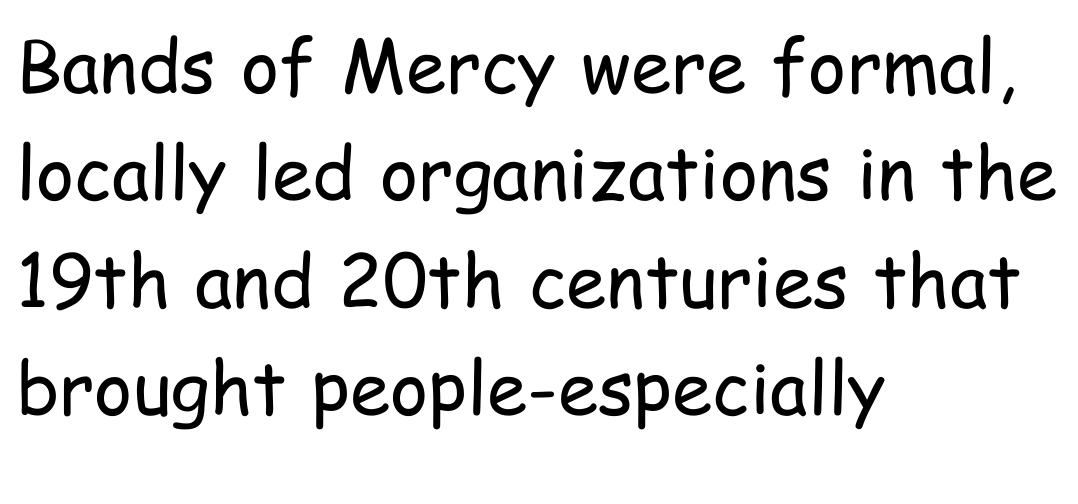
The image shows 73 px regular-weight, condensed sans-serif type, upright; set left-aligned, normal line spacing (1.47x), normal letter spacing, not underlined; low stroke contrast and a medium x-height.
